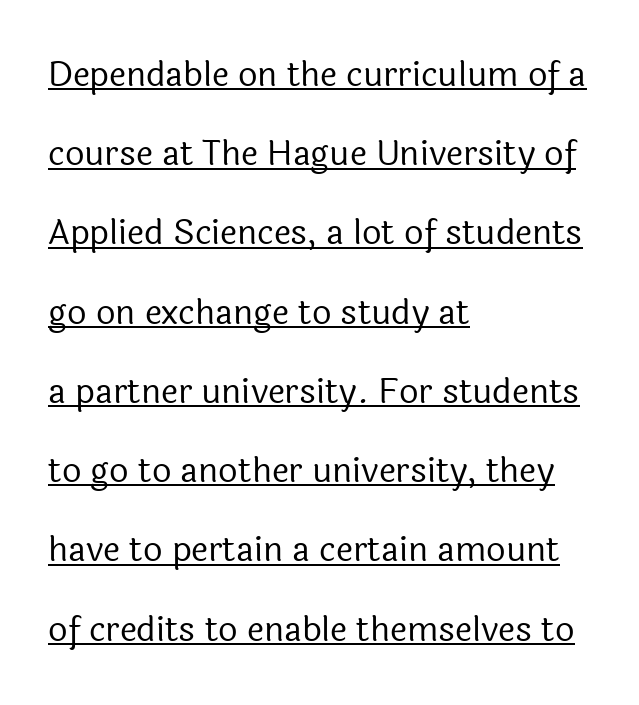
The image shows 34 px regular-weight sans-serif type, upright; set left-aligned, loose line spacing (2.33x), normal letter spacing, underlined; a medium x-height.
